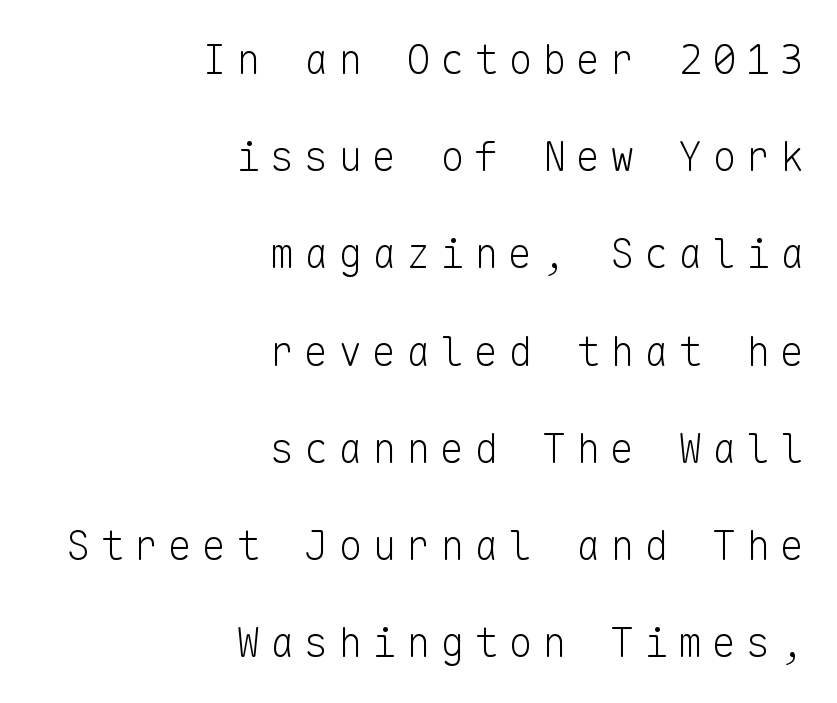
The image shows 41 px light sans-serif type, upright, monospaced; set right-aligned, loose line spacing (2.37x), unusually wide letter spacing (+0.23 em), not underlined; low stroke contrast and a medium x-height.
